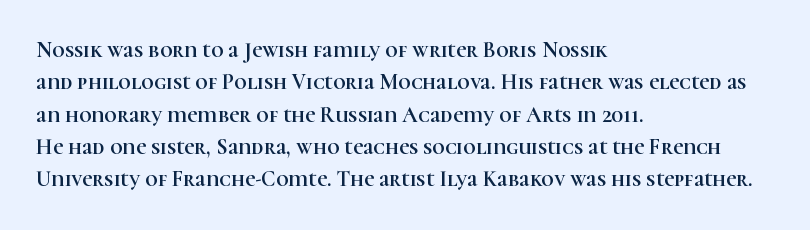
Bare-footed words on every line. The space between consecutive lines is moderate. Caption: standard tracking, unaltered. The lettering holds an erect, upright posture throughout. The text block is weighted toward the left margin, trailing off unevenly rightward.
